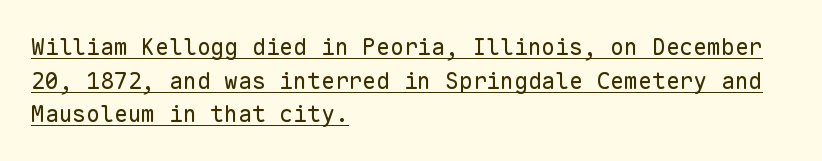
{"italic": "no", "bold": "no", "underline": "yes", "align": "left", "line_spacing": "normal", "line_spacing_ratio": 1.46, "letter_spacing": "normal", "letter_spacing_em": 0.0, "glyph_px": 23}
